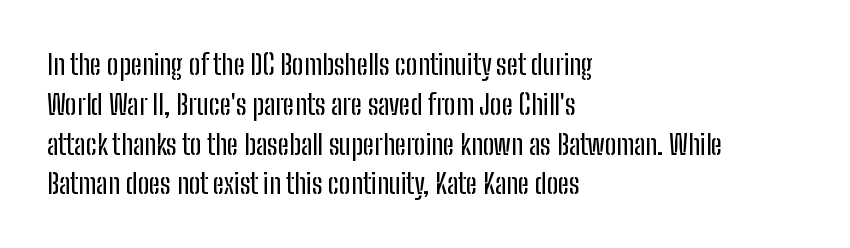
The image shows 28 px condensed sans-serif type, upright; set left-aligned, normal line spacing (1.42x), normal letter spacing, not underlined; low stroke contrast and a medium x-height.
